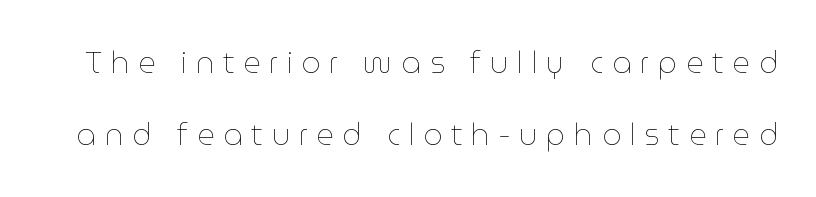
The image shows 30 px thin type, upright; set loose line spacing (2.39x), unusually wide letter spacing (+0.29 em), not underlined; low stroke contrast and a medium x-height.
